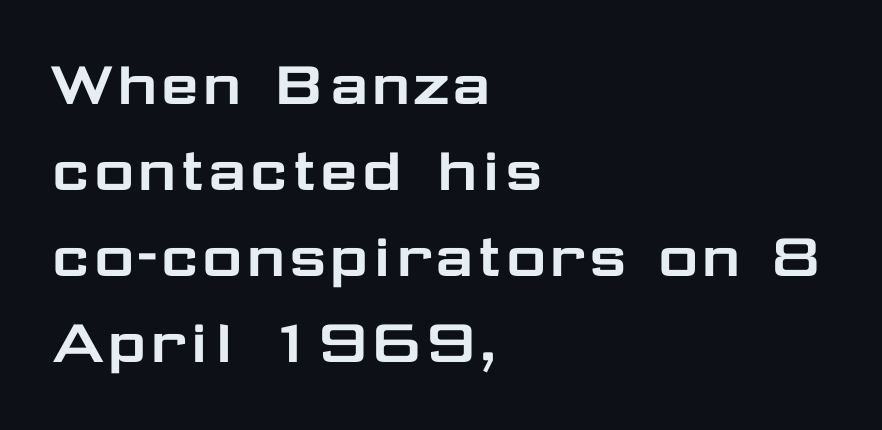
{"serif": "no", "italic": "no", "width": "wide", "stroke_contrast": "low", "x_height": "medium", "monospaced": "no", "underline": "no", "align": "left", "line_spacing_ratio": 1.23, "letter_spacing": "normal", "letter_spacing_em": 0.0, "glyph_px": 70}
